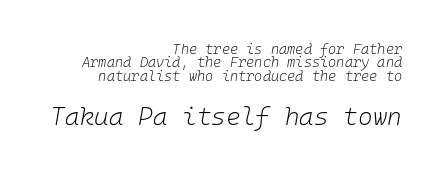
Underline: absent. Compared with typical body copy, the letter spacing here is the same. Looking at the ascenders, they clearly lean. Stroke mass is kept to a normal reading level or below. Notice how descenders almost collide with the ascenders below — that's tight leading. Line endings align vertically; line beginnings do not.
